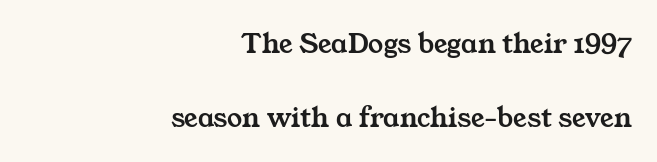
Nobody touched the tracking dial on this one. The foot of each line stays bare and open. The letters advance in unequal steps, a hallmark of proportional type. Leftover space on each line is placed entirely before the opening word. The vertical gap from one line to the next is large. I'd call this a serif setting — the letters wear small feet.
